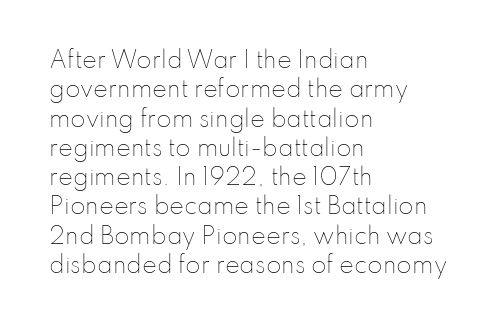
{"italic": "no", "bold": "no", "underline": "no", "align": "left", "line_spacing": "normal", "line_spacing_ratio": 1.33, "letter_spacing": "normal", "letter_spacing_em": 0.0, "glyph_px": 22}
